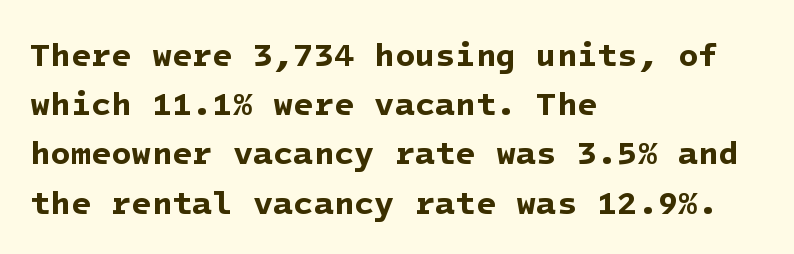
{"serif": "no", "bold": "yes", "weight": "bold", "width": "normal", "stroke_contrast": "low", "x_height": "medium", "underline": "no", "align": "left", "line_spacing": "normal", "line_spacing_ratio": 1.49, "letter_spacing": "normal", "letter_spacing_em": 0.0, "glyph_px": 33}
